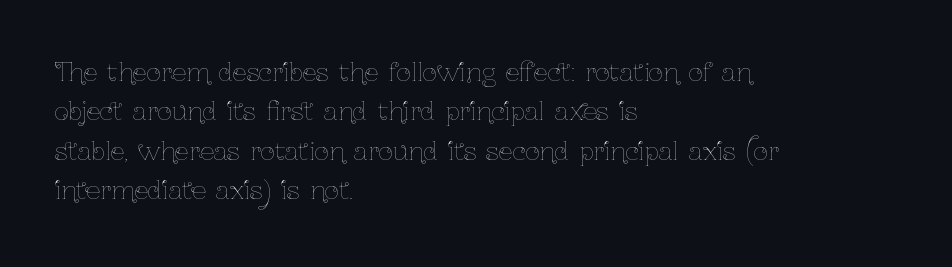
Q: Is the text bold? A: No.
Q: Is the text italic (slanted)? A: No, it is upright.
Q: Is the text underlined? A: No.
Q: How is the paragraph aligned? A: Left-aligned.
Q: Is the spacing between letters normal or unusually wide? A: Normal.
Q: Is the spacing between lines tight, normal or loose? A: Normal.
